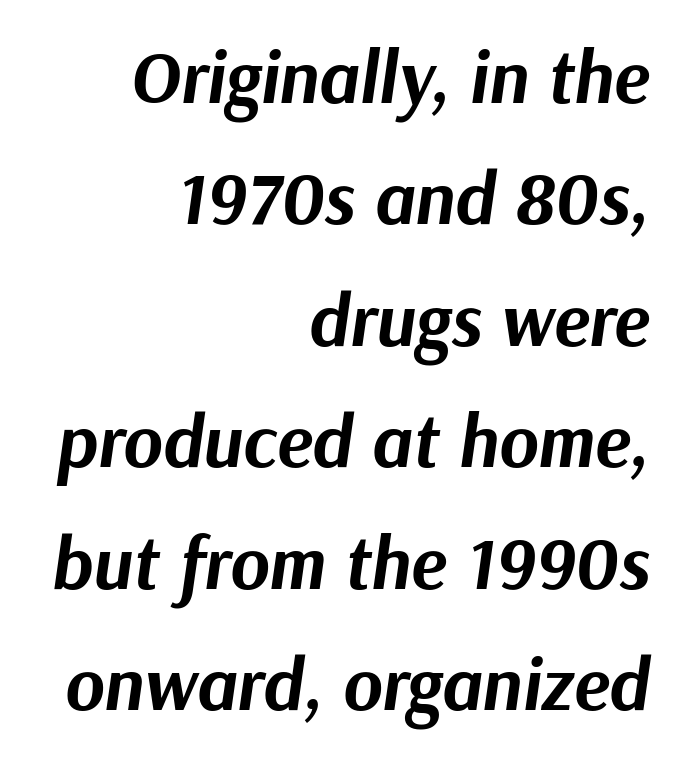
{"italic": "yes", "lean": "right", "slant_degrees": 9, "bold": "yes", "weight": "bold", "width": "normal", "stroke_contrast": "medium", "x_height": "medium", "monospaced": "no", "underline": "no", "align": "right", "line_spacing": "normal", "line_spacing_ratio": 1.62, "letter_spacing": "normal", "letter_spacing_em": 0.0, "glyph_px": 75}
